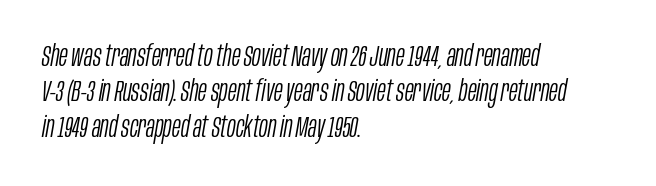
Q: Is the text bold? A: No.
Q: Is the text italic (slanted)? A: Yes, it leans right by about 10 degrees.
Q: Is the text underlined? A: No.
Q: How is the paragraph aligned? A: Left-aligned.
Q: Is the spacing between letters normal or unusually wide? A: Normal.
Q: Width (condensed, normal, or wide)? A: Condensed.
Q: Stroke contrast? A: Low.
Q: x-height? A: Large.
Q: Monospaced? A: No.
